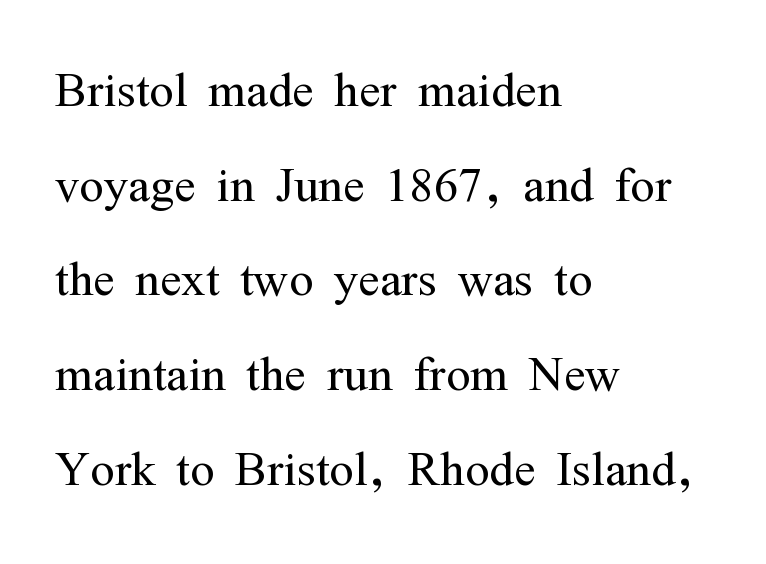
Q: Is the text bold? A: No.
Q: Is the text italic (slanted)? A: No, it is upright.
Q: Is the typeface a serif or a sans-serif typeface? A: Serif.
Q: Is the text underlined? A: No.
Q: How is the paragraph aligned? A: Left-aligned.
Q: Is the spacing between letters normal or unusually wide? A: Normal.
Q: Is the spacing between lines tight, normal or loose? A: Normal.
Q: Width (condensed, normal, or wide)? A: Condensed.
Q: Stroke contrast? A: Medium.
Q: x-height? A: Medium.
Q: Monospaced? A: No.
